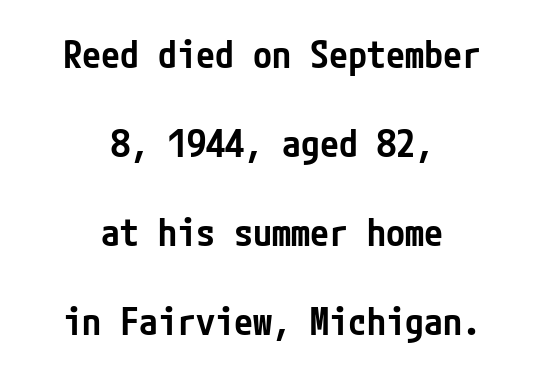
Q: Is the text bold? A: Semi-bold.
Q: Is the text italic (slanted)? A: No, it is upright.
Q: Is the typeface a serif or a sans-serif typeface? A: Sans-serif.
Q: Is the text underlined? A: No.
Q: How is the paragraph aligned? A: Centered.
Q: Is the spacing between letters normal or unusually wide? A: Normal.
Q: Is the spacing between lines tight, normal or loose? A: Loose.
Q: Width (condensed, normal, or wide)? A: Condensed.
Q: Stroke contrast? A: Low.
Q: x-height? A: Medium.
